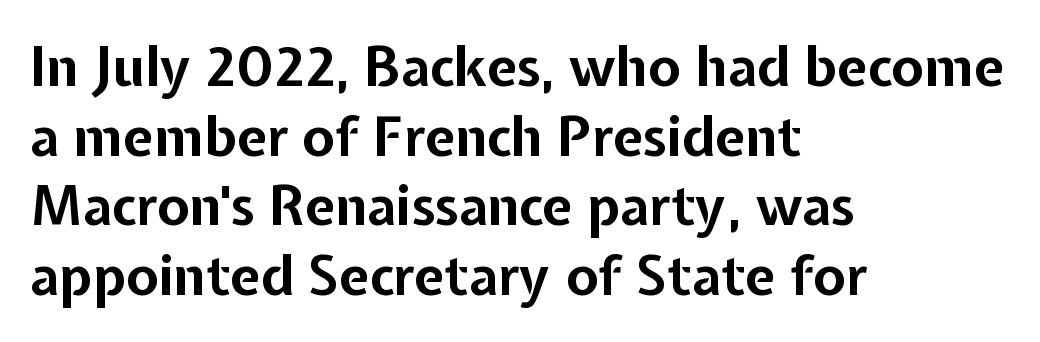
{"serif": "no", "italic": "no", "bold": "yes", "weight": "bold", "width": "normal", "stroke_contrast": "low", "x_height": "medium", "monospaced": "no", "underline": "no", "align": "left", "line_spacing": "normal", "line_spacing_ratio": 1.29, "letter_spacing": "normal", "letter_spacing_em": 0.0, "glyph_px": 54}
